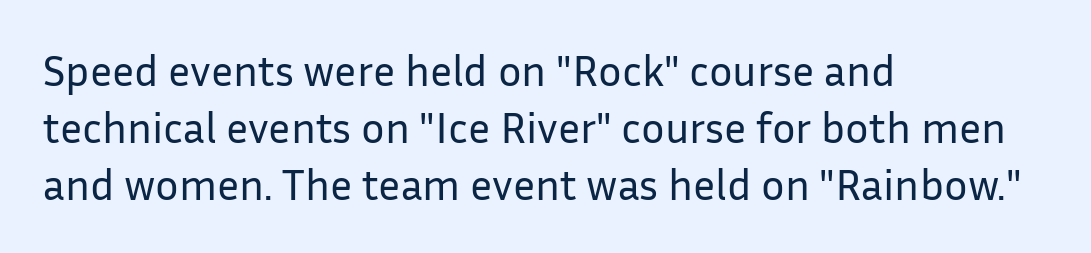
{"serif": "no", "italic": "no", "bold": "no", "weight": "regular", "width": "normal", "stroke_contrast": "low", "x_height": "medium", "monospaced": "no", "underline": "no", "align": "left", "line_spacing": "normal", "line_spacing_ratio": 1.29, "letter_spacing": "normal", "letter_spacing_em": 0.0, "glyph_px": 44}
